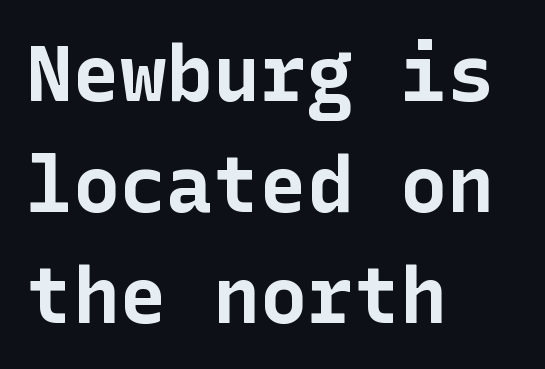
The image shows 78 px bold sans-serif type, upright; set left-aligned, normal line spacing (1.42x), normal letter spacing, not underlined; low stroke contrast and a medium x-height.
